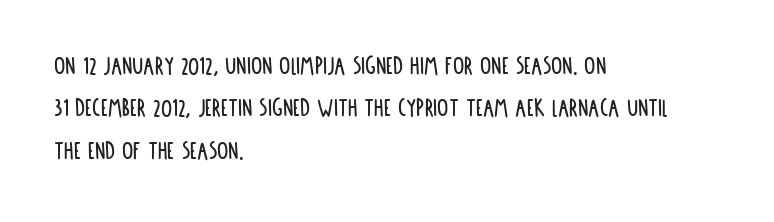
The rows are spaced the way most documents space them. Each letter keeps its own natural width here, so spacing adapts to shape. Check under the words: just untouched page. The letters stand upright; this is a roman face. The typesetter chose a ragged-right arrangement here. Does extra space separate the letters? No, they use regular spacing.
